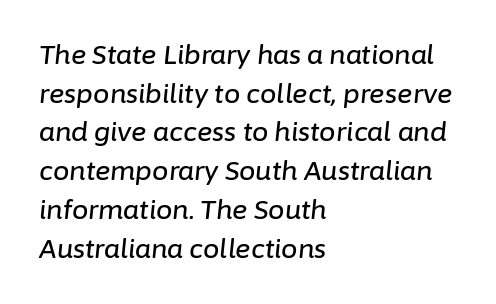
The image shows 26 px text type, italic (leaning right); set left-aligned, normal line spacing (1.49x), normal letter spacing, not underlined.
